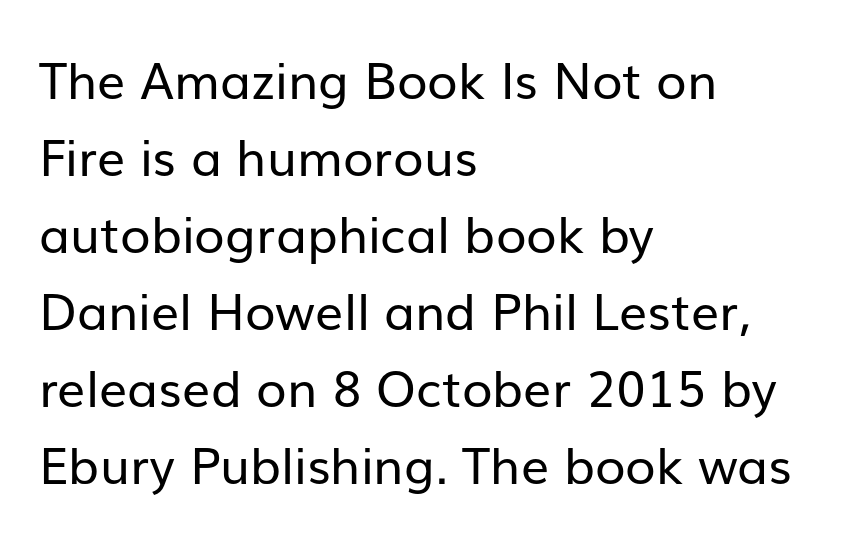
Q: Is the text bold? A: No.
Q: Is the text italic (slanted)? A: No, it is upright.
Q: Is the typeface a serif or a sans-serif typeface? A: Sans-serif.
Q: Is the text underlined? A: No.
Q: How is the paragraph aligned? A: Left-aligned.
Q: Is the spacing between letters normal or unusually wide? A: Normal.
Q: Is the spacing between lines tight, normal or loose? A: Normal.
Q: Width (condensed, normal, or wide)? A: Normal.
Q: Stroke contrast? A: Low.
Q: x-height? A: Medium.
Q: Monospaced? A: No.
